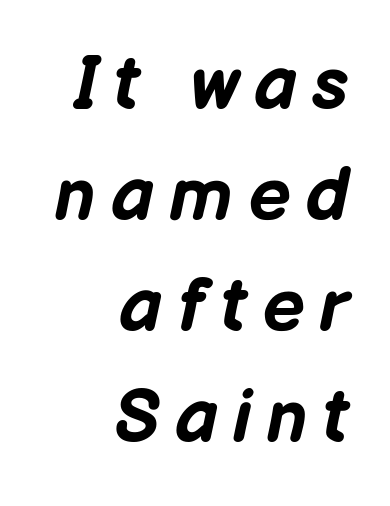
Q: Is the text bold? A: Yes.
Q: Is the text italic (slanted)? A: Yes, it leans right by about 12 degrees.
Q: Is the text underlined? A: No.
Q: How is the paragraph aligned? A: Right-aligned.
Q: Is the spacing between letters normal or unusually wide? A: Unusually wide.
Q: Is the spacing between lines tight, normal or loose? A: Normal.
Q: Width (condensed, normal, or wide)? A: Normal.
Q: Stroke contrast? A: Low.
Q: x-height? A: Medium.
Q: Monospaced? A: No.
